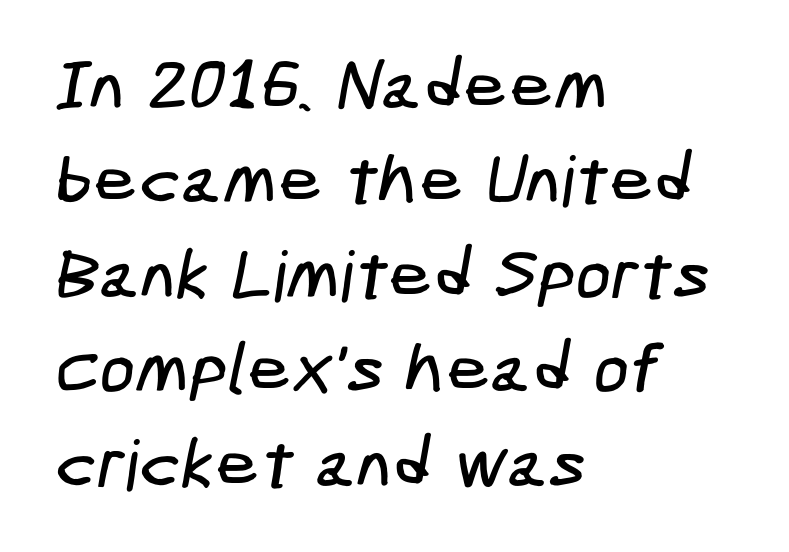
Q: Is the typeface a serif or a sans-serif typeface? A: Sans-serif.
Q: Is the text underlined? A: No.
Q: How is the paragraph aligned? A: Left-aligned.
Q: Is the spacing between letters normal or unusually wide? A: Normal.
Q: Is the spacing between lines tight, normal or loose? A: Normal.
Q: Width (condensed, normal, or wide)? A: Condensed.
Q: Stroke contrast? A: Low.
Q: x-height? A: Medium.
